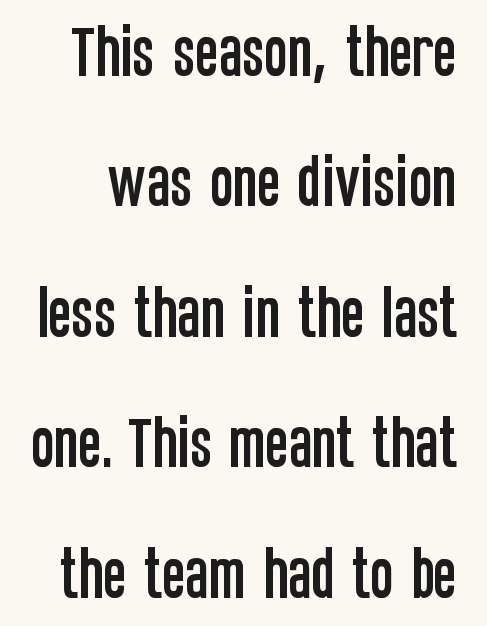
The image shows 56 px condensed sans-serif type, upright; set loose line spacing (2.33x), normal letter spacing, not underlined; low stroke contrast and a large x-height.
